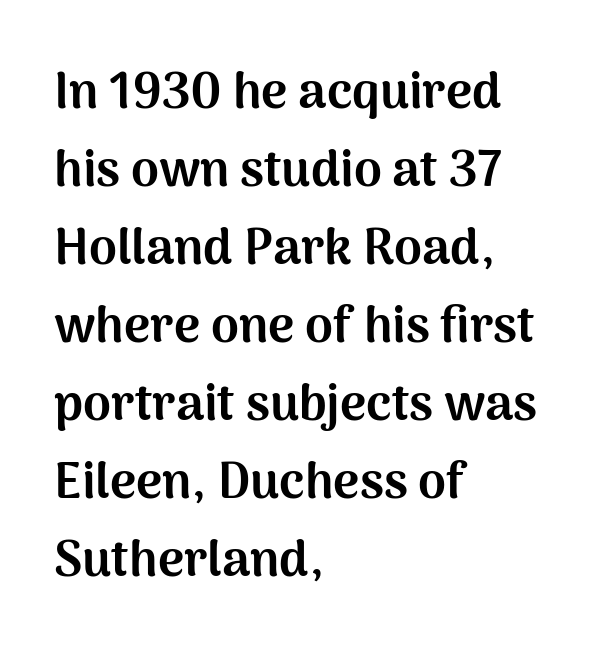
Q: Is the text bold? A: Yes.
Q: Is the text italic (slanted)? A: No, it is upright.
Q: Is the typeface a serif or a sans-serif typeface? A: Sans-serif.
Q: Is the text underlined? A: No.
Q: How is the paragraph aligned? A: Left-aligned.
Q: Is the spacing between letters normal or unusually wide? A: Normal.
Q: Is the spacing between lines tight, normal or loose? A: Normal.
Q: Width (condensed, normal, or wide)? A: Normal.
Q: Stroke contrast? A: Medium.
Q: x-height? A: Medium.
Q: Monospaced? A: No.
